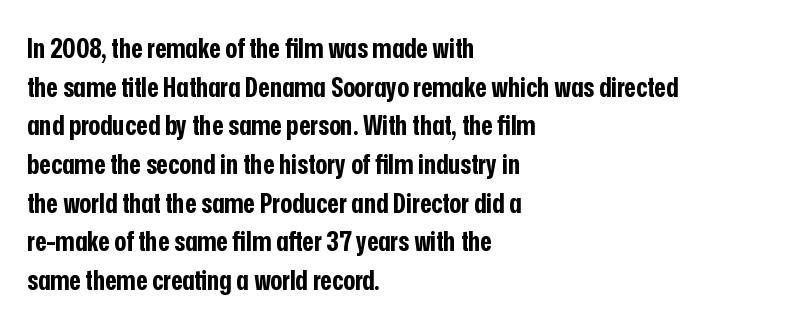
Q: Is the text bold? A: Yes.
Q: Is the text italic (slanted)? A: No, it is upright.
Q: Is the typeface a serif or a sans-serif typeface? A: Sans-serif.
Q: Is the text underlined? A: No.
Q: How is the paragraph aligned? A: Left-aligned.
Q: Is the spacing between letters normal or unusually wide? A: Normal.
Q: Is the spacing between lines tight, normal or loose? A: Normal.
Q: Width (condensed, normal, or wide)? A: Condensed.
Q: Stroke contrast? A: Low.
Q: x-height? A: Medium.
Q: Monospaced? A: No.
